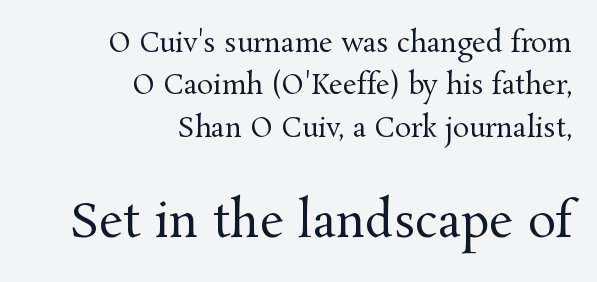
The image shows 47 px regular-weight serif type, upright; set right-aligned, normal line spacing (1.57x), normal letter spacing, not underlined; the second (bottom) block is 1.74x larger; medium stroke contrast and a medium x-height.
